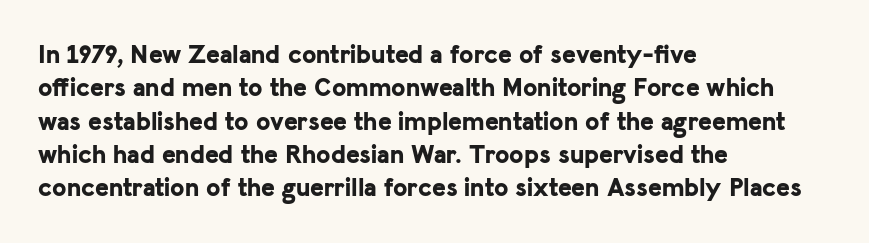
In terms of posture, this sample is upright. Look at the stroke-to-counter ratio: heavy, a bold. Notice how descenders clear the ascenders below comfortably — that's standard leading. The zone under the glyphs is completely vacant. The rendering keeps characters at their native spacing.
